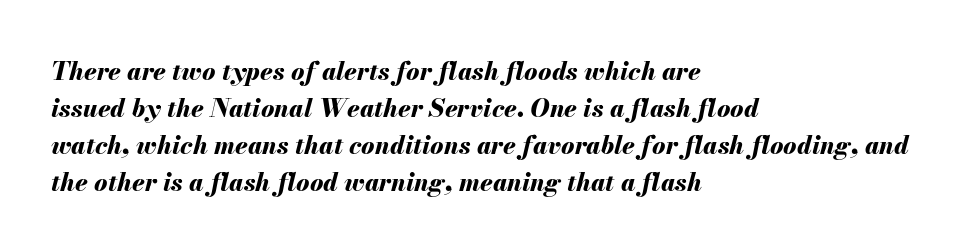
{"italic": "yes", "lean": "right", "slant_degrees": 13, "bold": "yes", "underline": "no", "align": "left", "line_spacing": "normal", "line_spacing_ratio": 1.48, "letter_spacing": "normal", "letter_spacing_em": 0.0, "glyph_px": 25}
